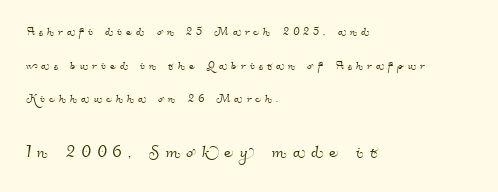
Q: Is the text underlined? A: No.
Q: How is the paragraph aligned? A: Left-aligned.
Q: Is the spacing between letters normal or unusually wide? A: Unusually wide.
Q: Is the spacing between lines tight, normal or loose? A: Loose.
Q: Which block of text is set in a larger size, the first (top) or the second (bottom)? A: The second (bottom) one.
